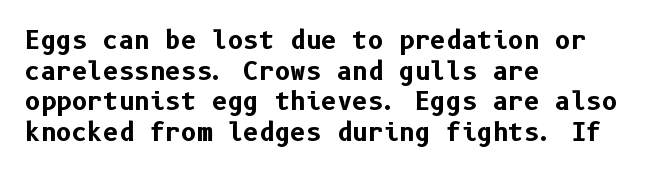
Summary of weight: heavy, a full bold. Tracking value appears to be zero — textbook default spacing. No italicization has been applied; the sample stays upright. The words here are not underlined. A normal amount of white space separates one row of letters from the next.
